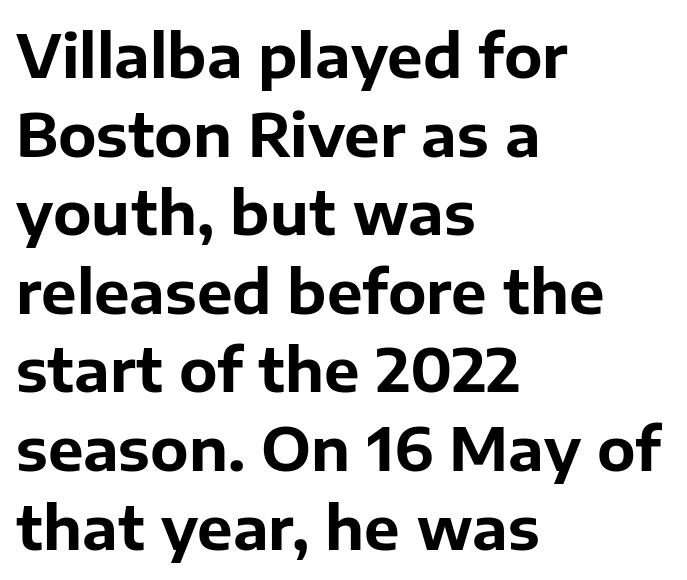
The image shows 60 px bold sans-serif type, upright; set left-aligned, normal line spacing (1.31x), normal letter spacing, not underlined; low stroke contrast and a medium x-height.
